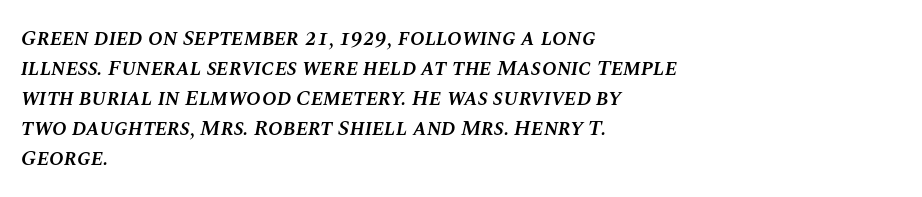
The image shows 22 px text type, italic (leaning right); set left-aligned, normal line spacing (1.36x), normal letter spacing, not underlined.
